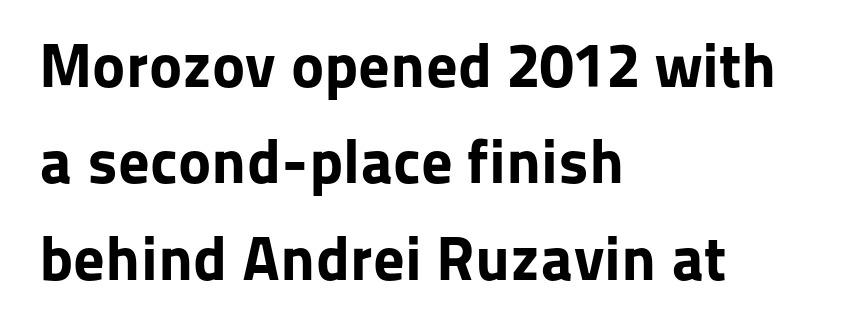
The image shows 63 px bold sans-serif type, upright; set left-aligned, normal line spacing (1.53x), normal letter spacing, not underlined; low stroke contrast and a medium x-height.
